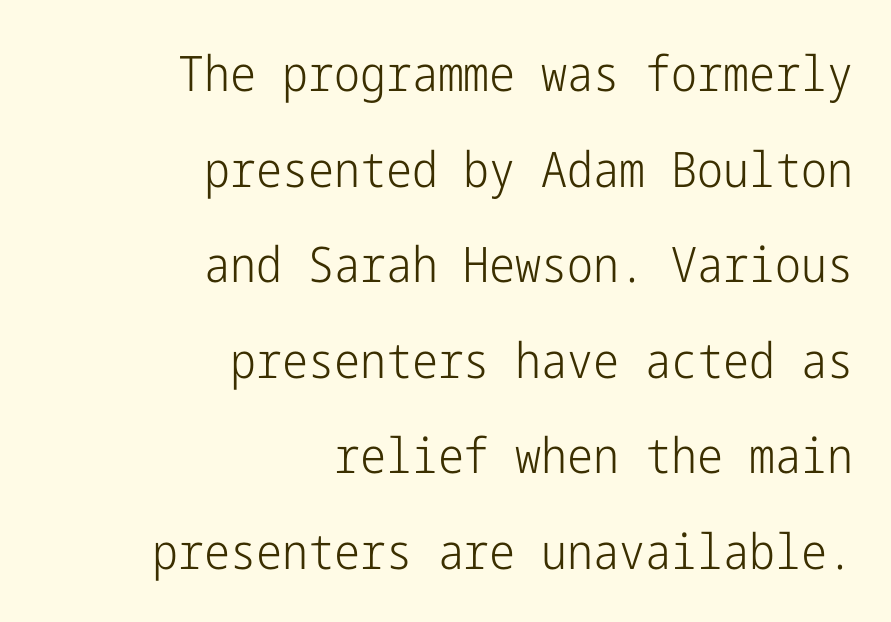
Note: no serifs on the glyphs. These lines keep a tight, regular rhythm from letter to letter. The setting favours the right margin, as signatures and pull-quotes sometimes do. Check under the words: just untouched page. Quick note: interline space is abundant.
